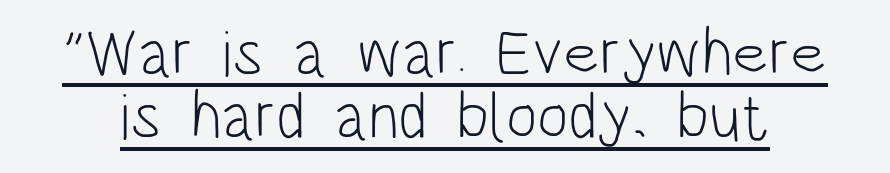
Q: Is the text bold? A: No.
Q: Is the text italic (slanted)? A: No, it is upright.
Q: Is the typeface a serif or a sans-serif typeface? A: Sans-serif.
Q: Is the text underlined? A: Yes.
Q: Is the spacing between letters normal or unusually wide? A: Normal.
Q: Is the spacing between lines tight, normal or loose? A: Tight.
Q: Width (condensed, normal, or wide)? A: Condensed.
Q: Stroke contrast? A: Low.
Q: x-height? A: Large.
Q: Monospaced? A: No.
